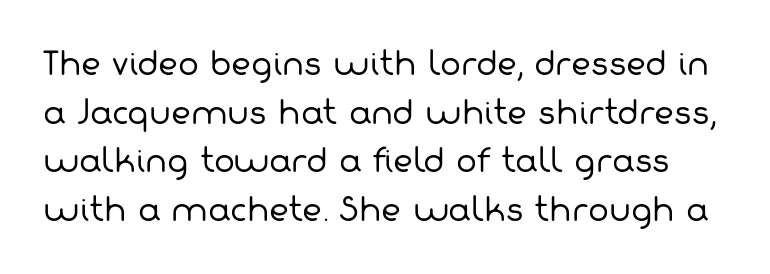
{"serif": "no", "bold": "no", "weight": "regular", "width": "normal", "stroke_contrast": "low", "x_height": "medium", "monospaced": "no", "underline": "no", "line_spacing": "normal", "line_spacing_ratio": 1.57, "letter_spacing": "normal", "letter_spacing_em": 0.0, "glyph_px": 31}
